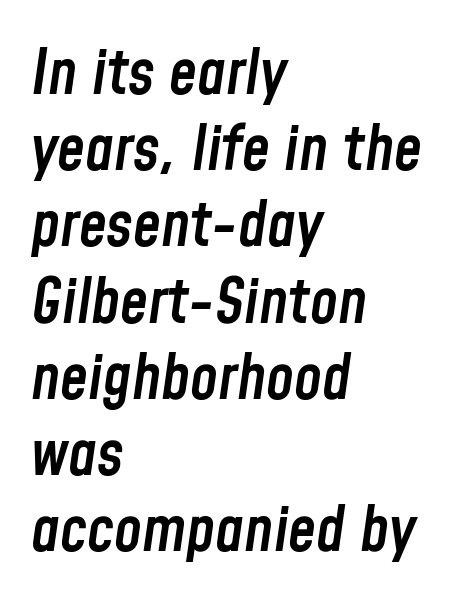
The image shows 63 px semibold, condensed type, italic (leaning right); set left-aligned, line spacing 1.21x, normal letter spacing, not underlined; low stroke contrast and a medium x-height.
